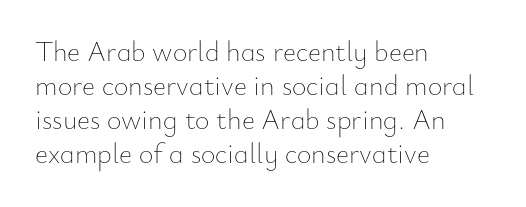
The image shows 28 px thin type, upright; set left-aligned, line spacing 1.21x, normal letter spacing, not underlined; low stroke contrast and a small x-height.
